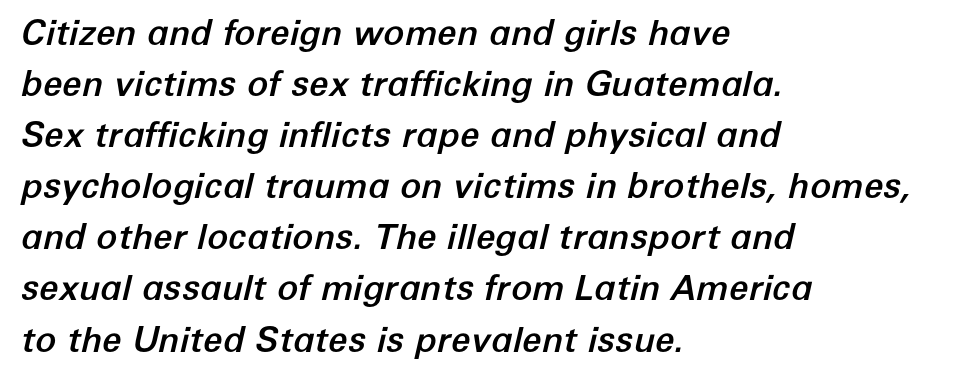
When letters slant like this, we call the style italic. Do the characters align in a grid? No, the font is proportional. Regarding leading, the lines here are spaced in the standard way. Each row of text sits above clean, open space. The face used here is rendered with its standard letterfit. Which margin do the lines hug? The left one — the right edge is uneven.
